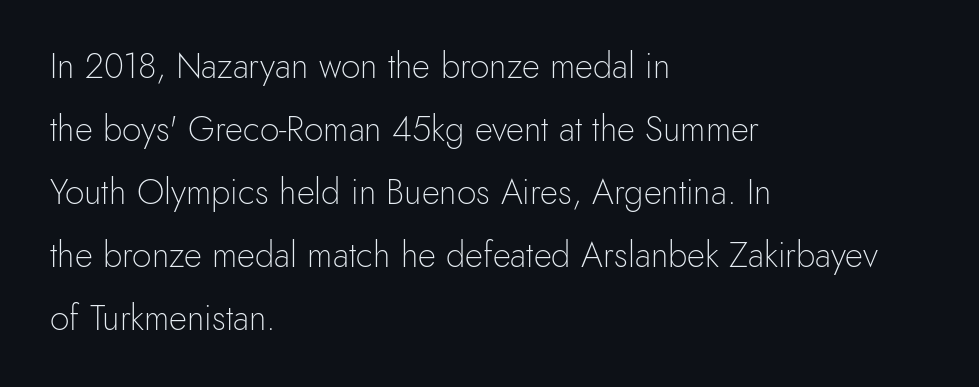
Q: Is the text bold? A: No.
Q: Is the text italic (slanted)? A: No, it is upright.
Q: Is the typeface a serif or a sans-serif typeface? A: Sans-serif.
Q: Is the text underlined? A: No.
Q: How is the paragraph aligned? A: Left-aligned.
Q: Is the spacing between letters normal or unusually wide? A: Normal.
Q: Width (condensed, normal, or wide)? A: Normal.
Q: x-height? A: Small.
Q: Monospaced? A: No.
